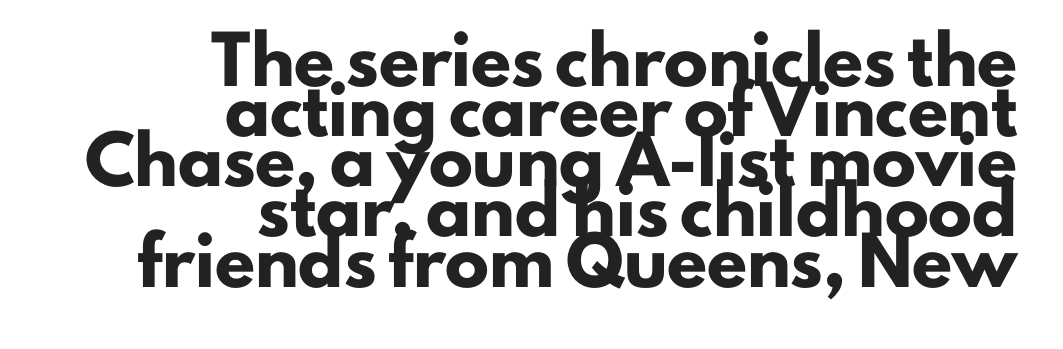
The image shows 44 px heavy sans-serif type, upright; set right-aligned, tight line spacing (1.14x), normal letter spacing, not underlined; low stroke contrast and a small x-height.
